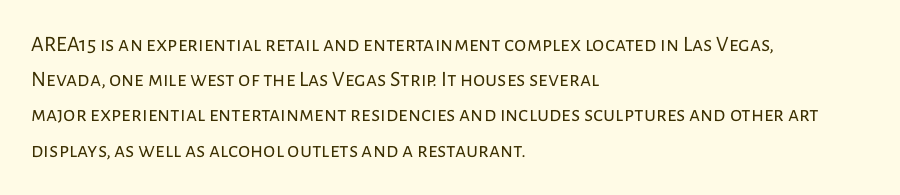
{"italic": "no", "bold": "no", "underline": "no", "align": "left", "line_spacing": "normal", "line_spacing_ratio": 1.6, "letter_spacing": "normal", "letter_spacing_em": 0.0, "glyph_px": 22}
